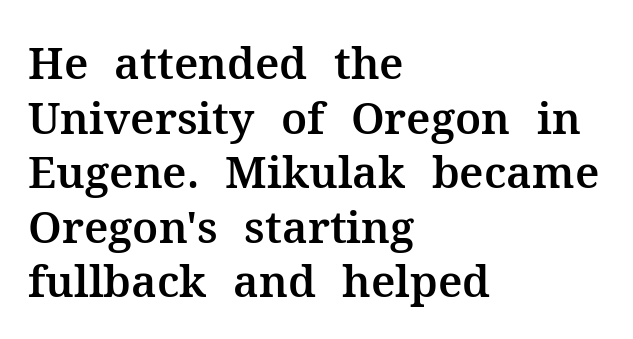
{"serif": "yes", "italic": "no", "width": "normal", "stroke_contrast": "medium", "x_height": "medium", "monospaced": "no", "underline": "no", "align": "left", "line_spacing_ratio": 1.24, "letter_spacing": "normal", "letter_spacing_em": 0.0, "glyph_px": 44}
